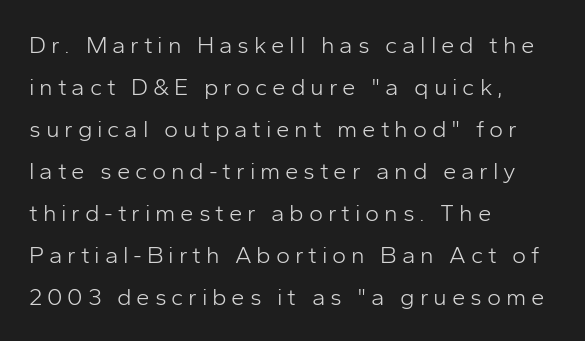
The gaps between neighbouring characters are conspicuously large. Check under the words: just untouched page. Reading down the block, your eye returns to a fixed left position each line. The strokes carry an ordinary text weight at most.
